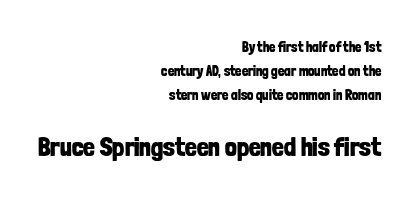
Q: Is the text bold? A: Yes.
Q: Is the text italic (slanted)? A: No, it is upright.
Q: Is the text underlined? A: No.
Q: How is the paragraph aligned? A: Right-aligned.
Q: Is the spacing between letters normal or unusually wide? A: Normal.
Q: Which block of text is set in a larger size, the first (top) or the second (bottom)? A: The second (bottom) one.
